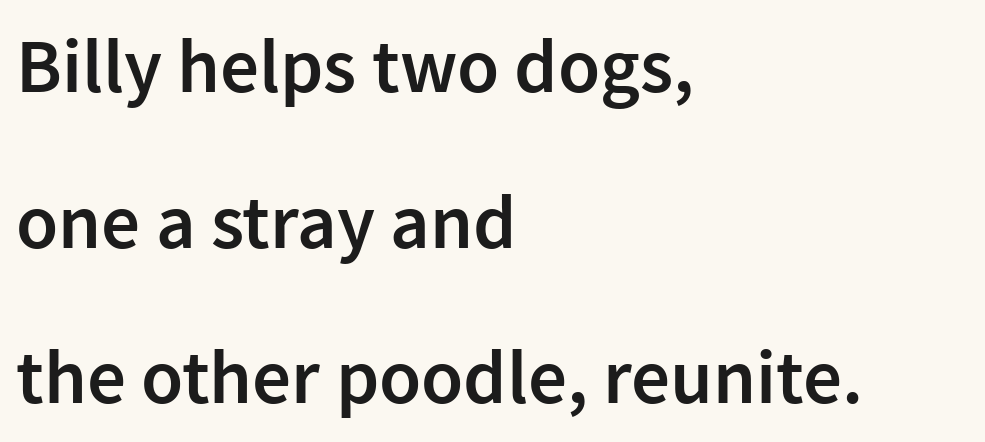
To sum up the face: it is a sans, with no serifs. Every row of glyphs begins at an identical x-position on the left. Posture: straight, roman, zero tilt. Words appear dense and cohesive because spacing is normal.
